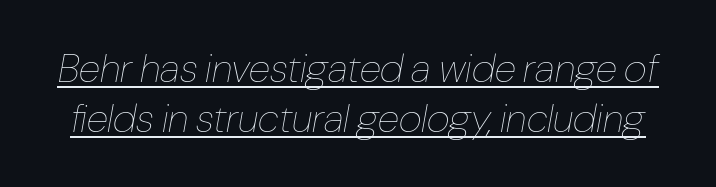
Q: Is the text bold? A: No.
Q: Is the text italic (slanted)? A: Yes, it leans right by about 10 degrees.
Q: Is the text underlined? A: Yes.
Q: Is the spacing between letters normal or unusually wide? A: Normal.
Q: Width (condensed, normal, or wide)? A: Condensed.
Q: Stroke contrast? A: Low.
Q: x-height? A: Medium.
Q: Monospaced? A: No.
